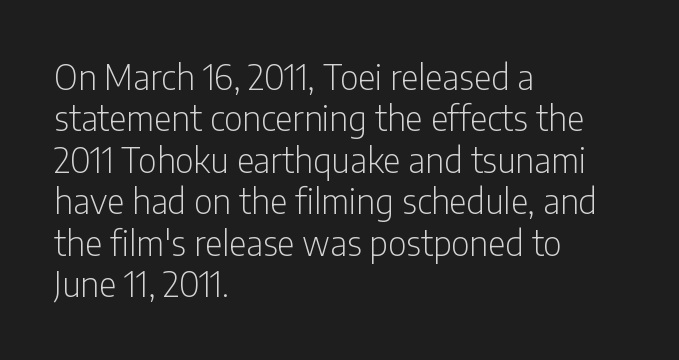
Do the letters lean? They stand straight. Is this a sans? Yes — the strokes have no serifs. Only glyphs here, with clear space below each row. Think of a printed novel: that variable character pitch is what you see here. A quiet, ordinary-to-light weight characterises the typeface. The passage is arranged the way most books set body copy — flush left.
